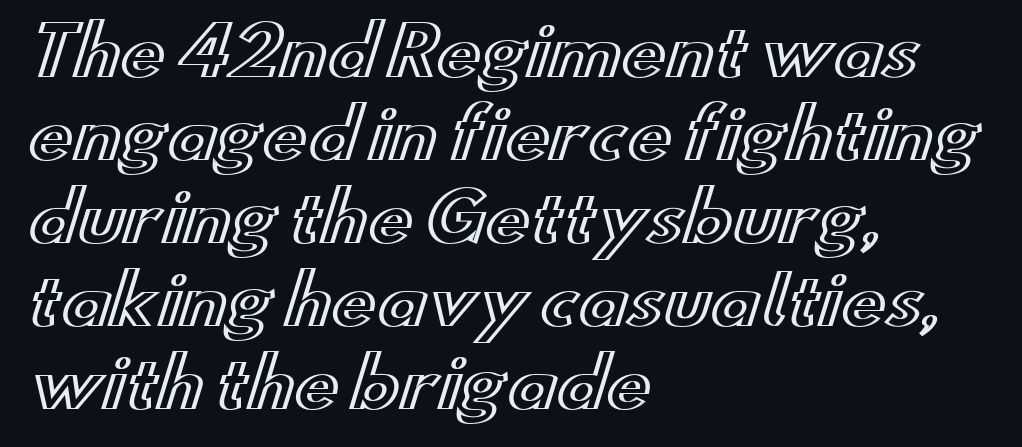
Q: Is the text italic (slanted)? A: Yes.
Q: Is the text underlined? A: No.
Q: How is the paragraph aligned? A: Left-aligned.
Q: Is the spacing between letters normal or unusually wide? A: Normal.
Q: Width (condensed, normal, or wide)? A: Wide.
Q: x-height? A: Small.
Q: Monospaced? A: No.
